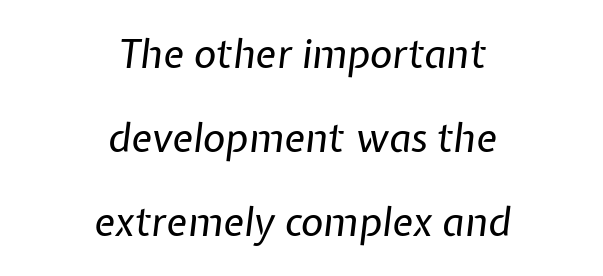
The type is set solid horizontally, with unmodified tracking. Each line is balanced around a shared central axis. Do the characters align in a grid? No, the font is proportional. Descenders hang freely into open space.
